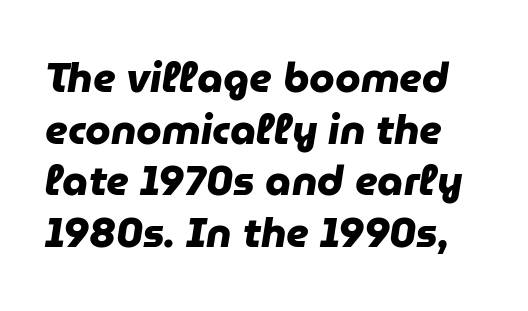
What stands out about the letter spacing? Nothing — it is the standard amount. Interline gaps are of average width in this sample. Does the type have serifs? No, each stem ends abruptly. This sample has the flowing, uneven cadence of proportional lettering. Any mark beneath the type? The region is blank. Heavy-handed strokes throughout: this text is bold.
